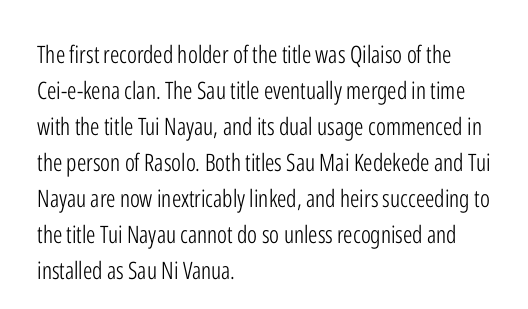
{"italic": "no", "bold": "no", "underline": "no", "align": "left", "line_spacing": "normal", "line_spacing_ratio": 1.5, "letter_spacing": "normal", "letter_spacing_em": 0.0, "glyph_px": 24}
